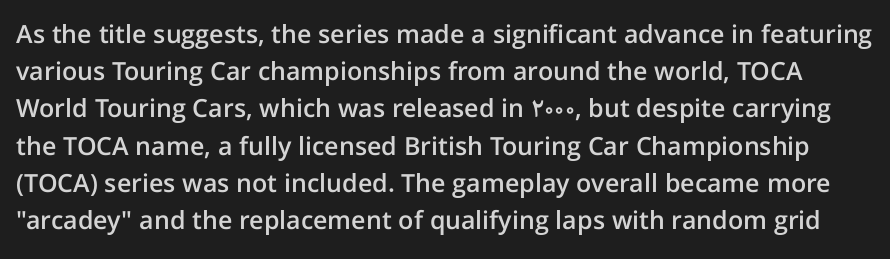
{"italic": "no", "bold": "semi", "underline": "no", "line_spacing": "normal", "line_spacing_ratio": 1.49, "letter_spacing": "normal", "letter_spacing_em": 0.0, "glyph_px": 25}
